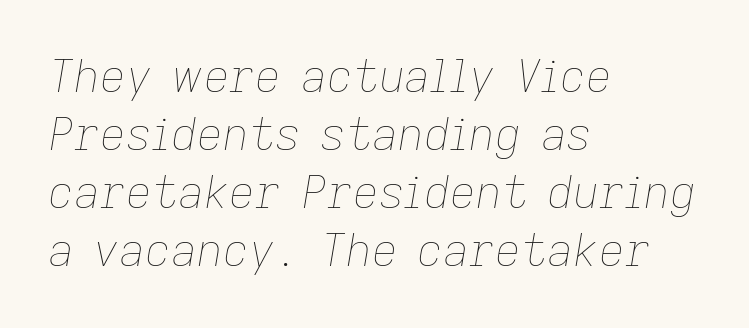
The characters are drawn with everyday or finer stroke widths. The block of text has a typical density, with ordinary space between rows. These lines are rendered in a variable-pitch font. The string is rendered with underlining switched off.
